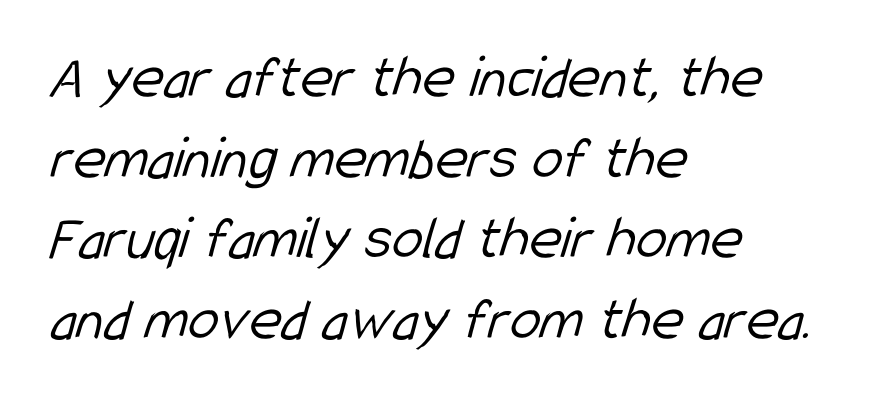
{"serif": "no", "bold": "no", "weight": "light", "width": "condensed", "stroke_contrast": "low", "x_height": "medium", "monospaced": "no", "underline": "no", "align": "left", "line_spacing": "normal", "line_spacing_ratio": 1.3, "letter_spacing": "normal", "letter_spacing_em": 0.0, "glyph_px": 62}
